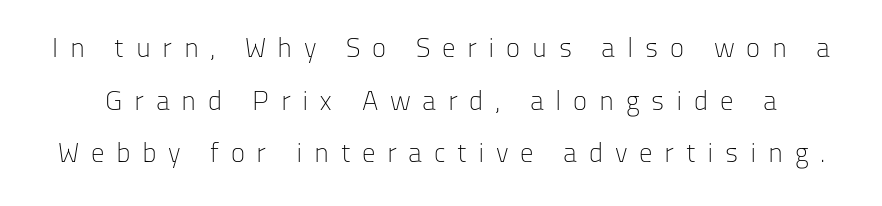
{"italic": "no", "bold": "no", "underline": "no", "line_spacing": "loose", "line_spacing_ratio": 1.95, "letter_spacing": "wide", "letter_spacing_em": 0.43, "glyph_px": 27}
